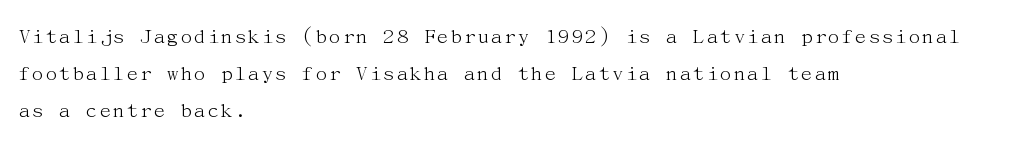
The rendering uses a moderate line-height, typical for paragraphs. The cut favours lightness, reaching ordinary text weight at its darkest. This is roman type, the default non-slanted kind. A student would call this left alignment; a typographer would say flush left, rag right. Honestly, there is no underline to notice here at all. The letterforms sit shoulder to shoulder at normal distance.
